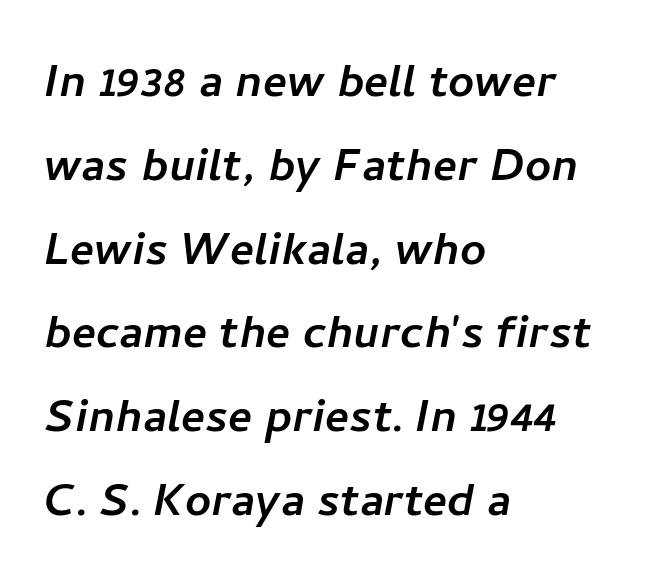
Short and long lines alike share a common starting point at left. Proportional: the letters do not fall into vertical columns. The line-height multiplier appears to be the usual default. The letters sit at their default tracking, neither squeezed nor spread. Rule under the text: the space is simply empty.
